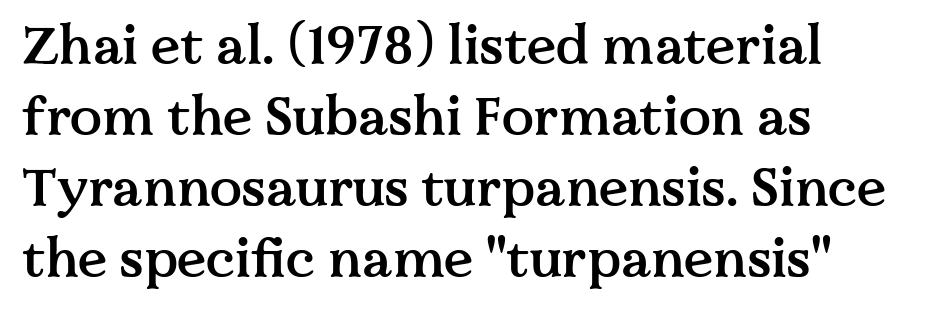
Q: Is the text bold? A: Semi-bold.
Q: Is the text italic (slanted)? A: No, it is upright.
Q: Is the typeface a serif or a sans-serif typeface? A: Serif.
Q: Is the text underlined? A: No.
Q: How is the paragraph aligned? A: Left-aligned.
Q: Is the spacing between letters normal or unusually wide? A: Normal.
Q: Is the spacing between lines tight, normal or loose? A: Normal.
Q: Width (condensed, normal, or wide)? A: Normal.
Q: Stroke contrast? A: Medium.
Q: x-height? A: Medium.
Q: Monospaced? A: No.
